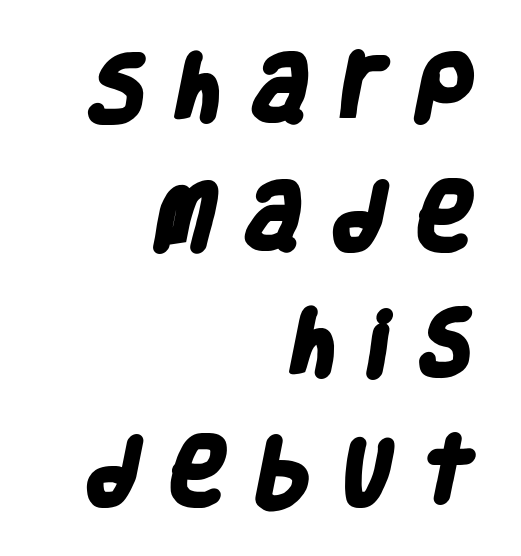
{"serif": "no", "bold": "yes", "weight": "heavy", "width": "condensed", "stroke_contrast": "low", "x_height": "large", "monospaced": "no", "underline": "no", "align": "right", "line_spacing_ratio": 1.75, "letter_spacing": "wide", "letter_spacing_em": 0.37, "glyph_px": 73}
